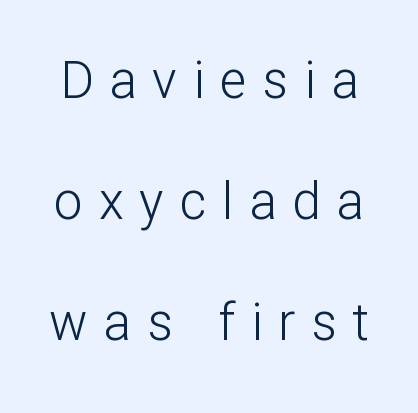
The image shows 51 px light sans-serif type, upright; set loose line spacing (2.37x), unusually wide letter spacing (+0.31 em), not underlined; low stroke contrast and a medium x-height.
